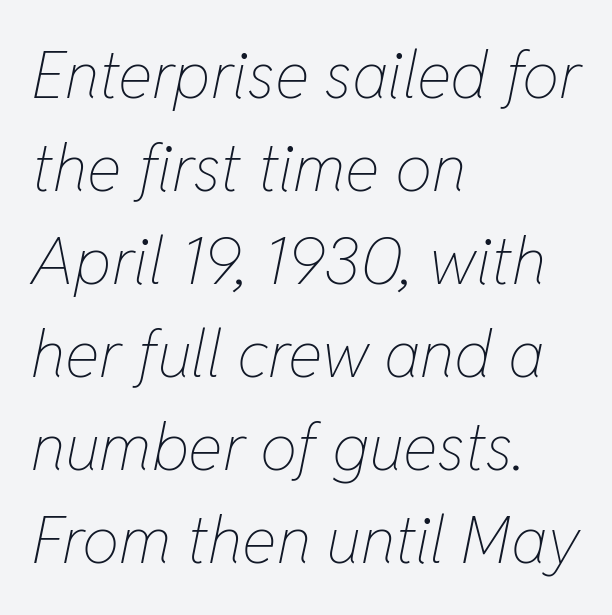
{"italic": "yes", "lean": "right", "slant_degrees": 11, "bold": "no", "weight": "thin", "width": "condensed", "stroke_contrast": "low", "x_height": "medium", "monospaced": "no", "underline": "no", "align": "left", "line_spacing": "normal", "line_spacing_ratio": 1.41, "letter_spacing": "normal", "letter_spacing_em": 0.0, "glyph_px": 66}
